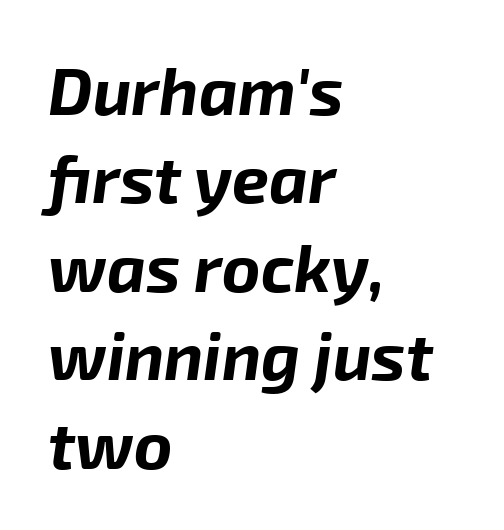
{"italic": "yes", "lean": "right", "slant_degrees": 8, "bold": "yes", "weight": "bold", "width": "normal", "stroke_contrast": "low", "x_height": "medium", "monospaced": "no", "underline": "no", "align": "left", "line_spacing": "normal", "line_spacing_ratio": 1.34, "letter_spacing": "normal", "letter_spacing_em": 0.0, "glyph_px": 66}
